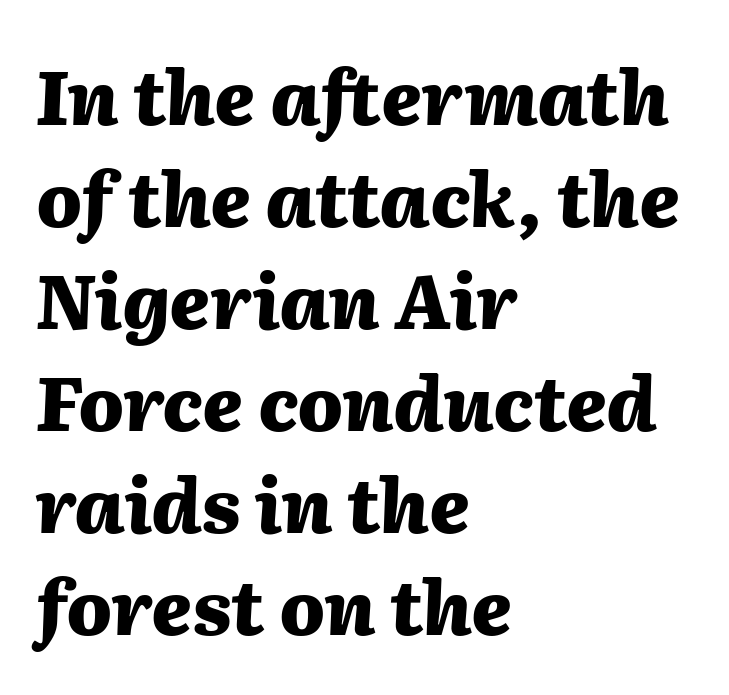
{"italic": "yes", "lean": "right", "slant_degrees": 2, "bold": "yes", "weight": "heavy", "width": "normal", "stroke_contrast": "medium", "x_height": "medium", "monospaced": "no", "underline": "no", "align": "left", "line_spacing": "normal", "line_spacing_ratio": 1.36, "letter_spacing": "normal", "letter_spacing_em": 0.0, "glyph_px": 75}
